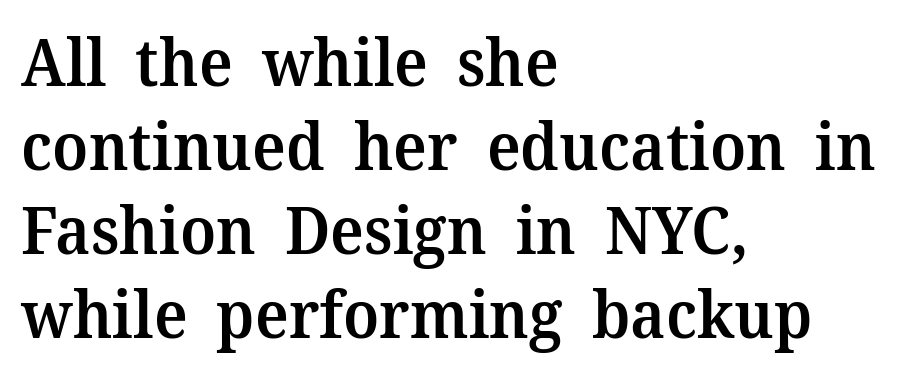
{"serif": "yes", "italic": "no", "bold": "semi", "weight": "semibold", "width": "normal", "stroke_contrast": "medium", "x_height": "medium", "monospaced": "no", "underline": "no", "align": "left", "line_spacing": "normal", "line_spacing_ratio": 1.29, "letter_spacing": "normal", "letter_spacing_em": 0.0, "glyph_px": 65}
